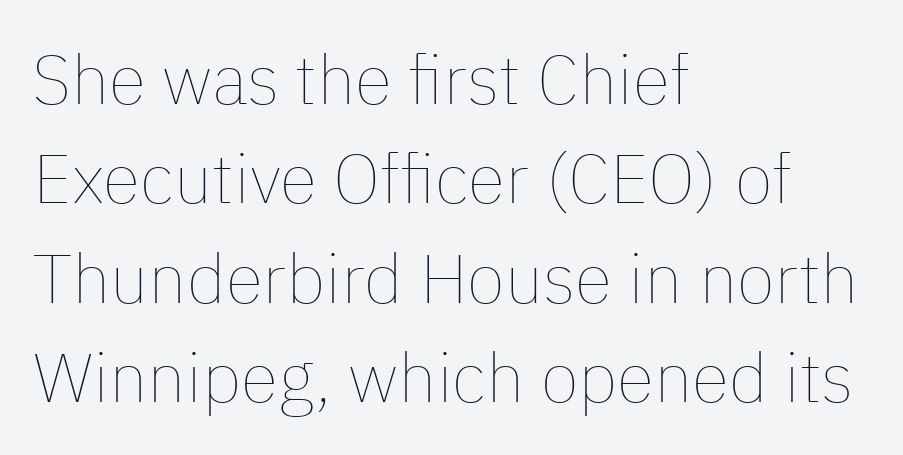
The image shows 69 px thin type, upright; set left-aligned, normal line spacing (1.44x), normal letter spacing, not underlined; low stroke contrast and a medium x-height.
